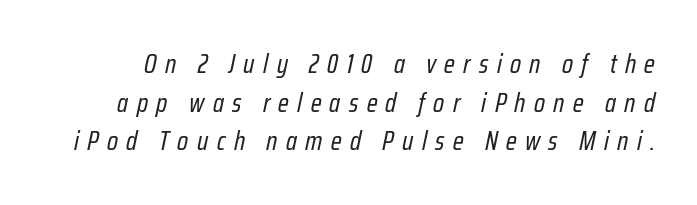
Q: Is the text bold? A: No.
Q: Is the text italic (slanted)? A: Yes, it leans right by about 12 degrees.
Q: Is the text underlined? A: No.
Q: Is the spacing between letters normal or unusually wide? A: Unusually wide.
Q: Is the spacing between lines tight, normal or loose? A: Normal.
